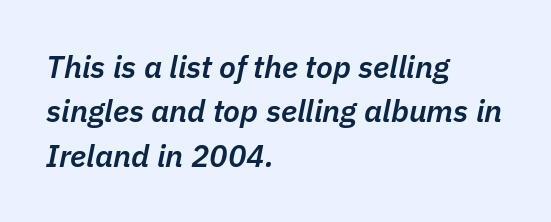
The image shows 31 px semibold type, italic (leaning right); set left-aligned, normal line spacing (1.43x), normal letter spacing, not underlined; low stroke contrast and a medium x-height.
